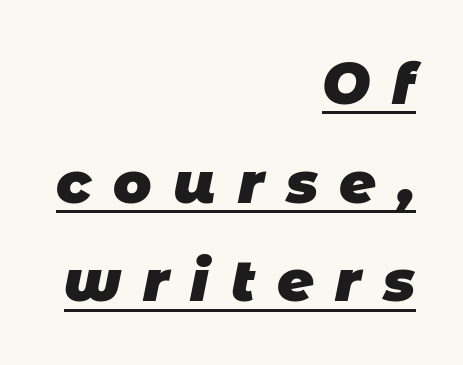
{"serif": "no", "bold": "yes", "weight": "heavy", "width": "normal", "stroke_contrast": "low", "x_height": "large", "monospaced": "no", "underline": "yes", "align": "right", "line_spacing_ratio": 1.73, "letter_spacing": "wide", "letter_spacing_em": 0.38, "glyph_px": 57}
